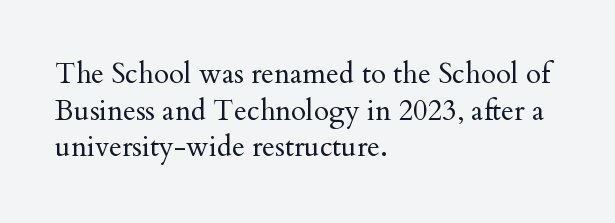
The horizontal fit of the characters is conventional and even. Each line starts at the same left margin while the right side varies. Designer's note — italics off, roman on. The space directly below the letters is spotless.
